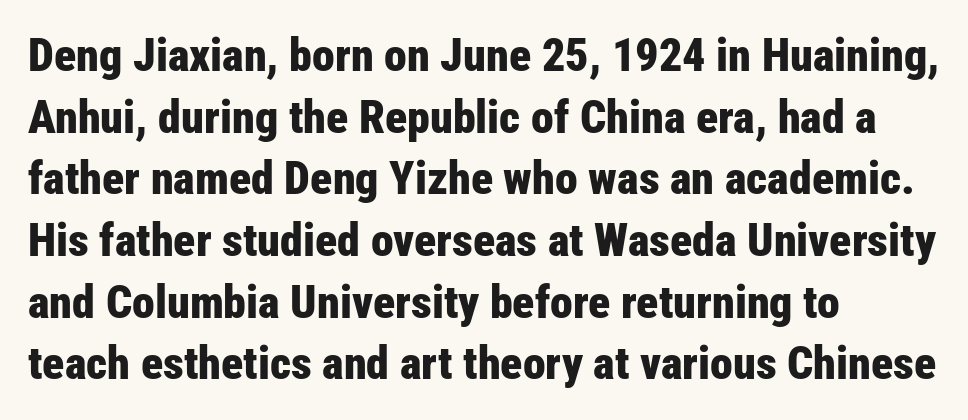
Q: Is the text bold? A: Yes.
Q: Is the text italic (slanted)? A: No, it is upright.
Q: Is the typeface a serif or a sans-serif typeface? A: Sans-serif.
Q: Is the text underlined? A: No.
Q: How is the paragraph aligned? A: Left-aligned.
Q: Is the spacing between letters normal or unusually wide? A: Normal.
Q: Is the spacing between lines tight, normal or loose? A: Normal.
Q: Width (condensed, normal, or wide)? A: Condensed.
Q: Stroke contrast? A: Low.
Q: x-height? A: Medium.
Q: Monospaced? A: No.
